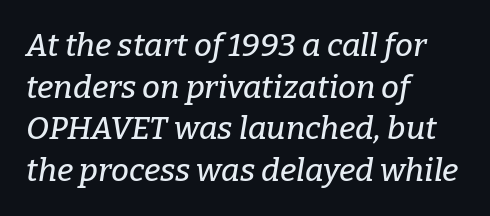
Q: Is the text italic (slanted)? A: Yes, it leans right by about 9 degrees.
Q: Is the typeface a serif or a sans-serif typeface? A: Serif.
Q: Is the text underlined? A: No.
Q: How is the paragraph aligned? A: Left-aligned.
Q: Is the spacing between letters normal or unusually wide? A: Normal.
Q: Is the spacing between lines tight, normal or loose? A: Normal.
Q: Width (condensed, normal, or wide)? A: Normal.
Q: Stroke contrast? A: Low.
Q: x-height? A: Medium.
Q: Monospaced? A: No.
